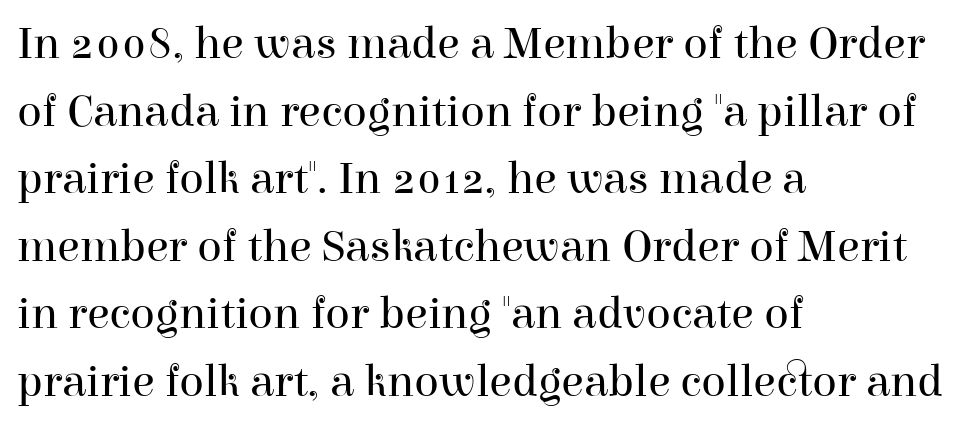
A serif font was chosen for this passage. No italicization has been applied; the sample stays upright. Layout note: lines flush left. The face used here is proportionally spaced, like ordinary book or web type.
